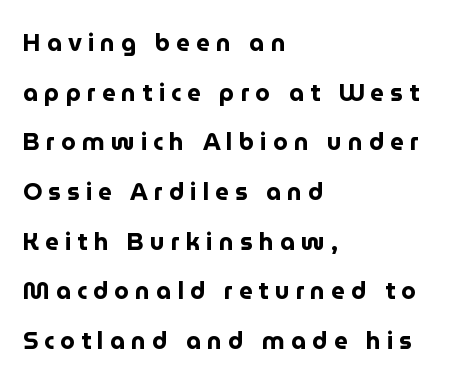
The image shows 24 px bold type, upright; set left-aligned, loose line spacing (2.07x), unusually wide letter spacing (+0.25 em), not underlined.
